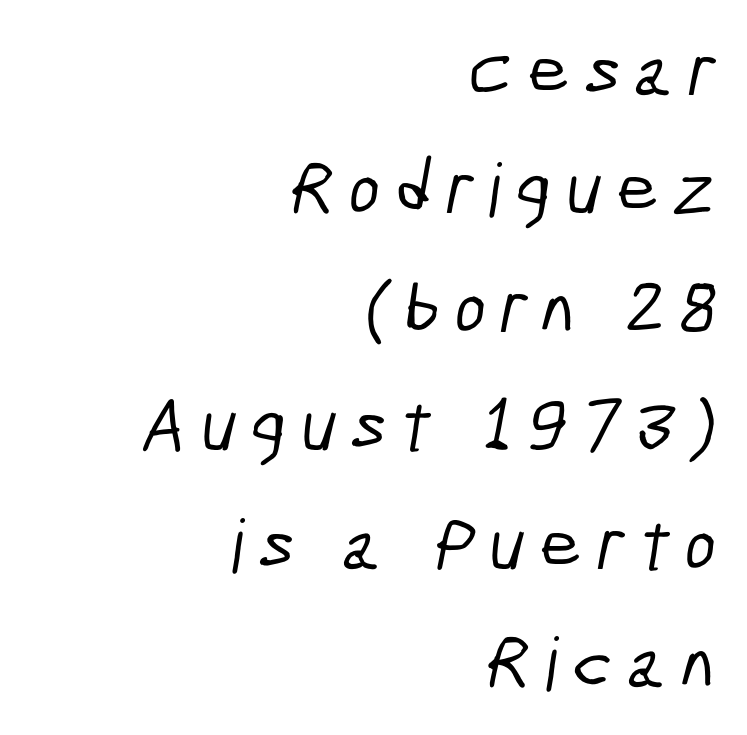
The image shows 74 px condensed sans-serif type; set right-aligned, normal line spacing (1.6x), unusually wide letter spacing (+0.2 em), not underlined; low stroke contrast and a medium x-height.
